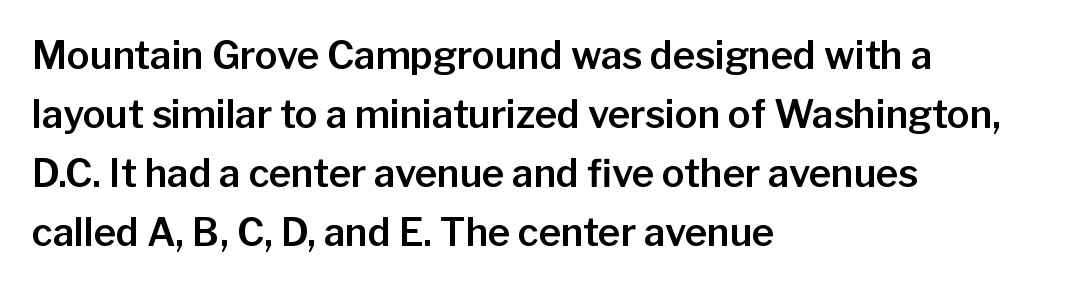
{"serif": "no", "italic": "no", "width": "normal", "stroke_contrast": "low", "x_height": "medium", "monospaced": "no", "underline": "no", "align": "left", "line_spacing": "normal", "line_spacing_ratio": 1.55, "letter_spacing": "normal", "letter_spacing_em": 0.0, "glyph_px": 38}
